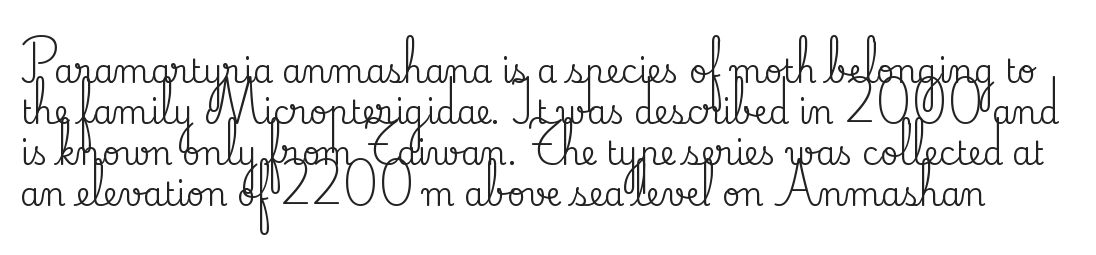
The image shows 32 px serif type, upright; set normal line spacing (1.28x), normal letter spacing, not underlined; medium stroke contrast and a small x-height.
